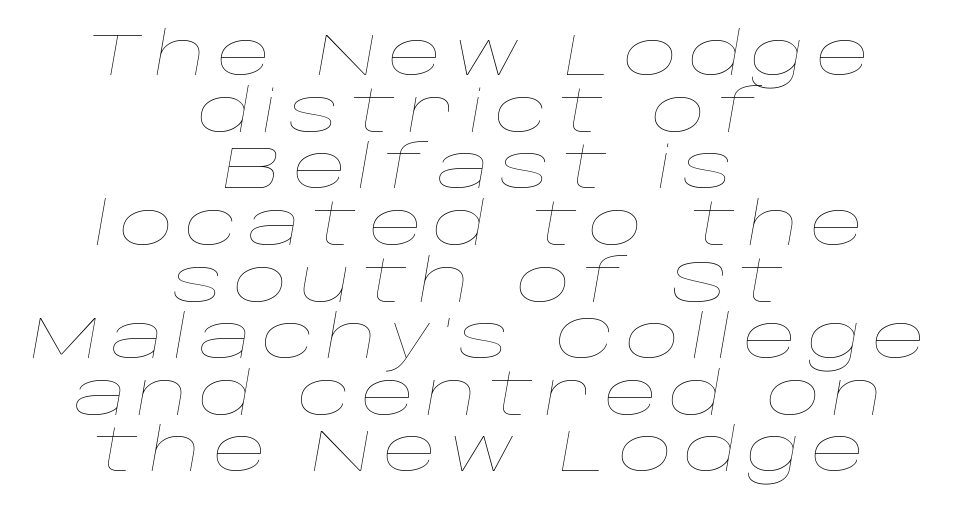
Q: Is the text bold? A: No.
Q: Is the text italic (slanted)? A: Yes, it leans right by about 10 degrees.
Q: Is the text underlined? A: No.
Q: How is the paragraph aligned? A: Centered.
Q: Is the spacing between lines tight, normal or loose? A: Tight.
Q: Width (condensed, normal, or wide)? A: Wide.
Q: Stroke contrast? A: Low.
Q: x-height? A: Large.
Q: Monospaced? A: No.
